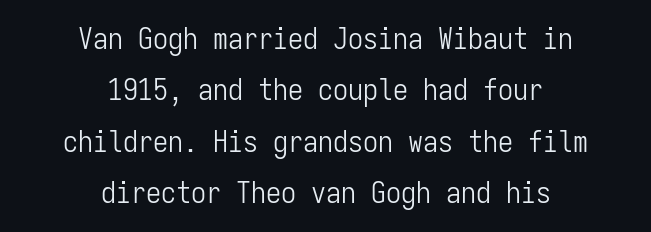
The image shows 30 px light, condensed sans-serif type, upright, monospaced; set centered, line spacing 1.71x, normal letter spacing, not underlined; low stroke contrast and a medium x-height.
